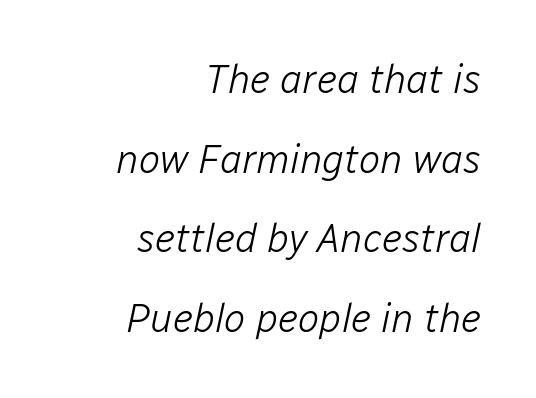
{"italic": "yes", "lean": "right", "slant_degrees": 12, "bold": "no", "weight": "light", "width": "normal", "stroke_contrast": "low", "x_height": "medium", "monospaced": "no", "underline": "no", "align": "right", "line_spacing": "loose", "line_spacing_ratio": 1.99, "letter_spacing": "normal", "letter_spacing_em": 0.0, "glyph_px": 40}
